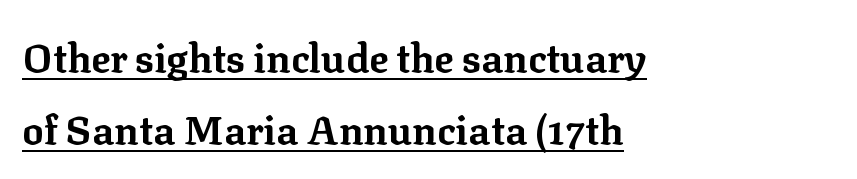
Designer's note — italics off, roman on. Stroke thickness is high; the sample reads as a true bold. How are the letters spaced? Ordinarily, with no added tracking. This sample has the flowing, uneven cadence of proportional lettering. Horizontal alignment here is leftward, the default for most running prose. In designer terms, the underline attribute is active on this setting.
